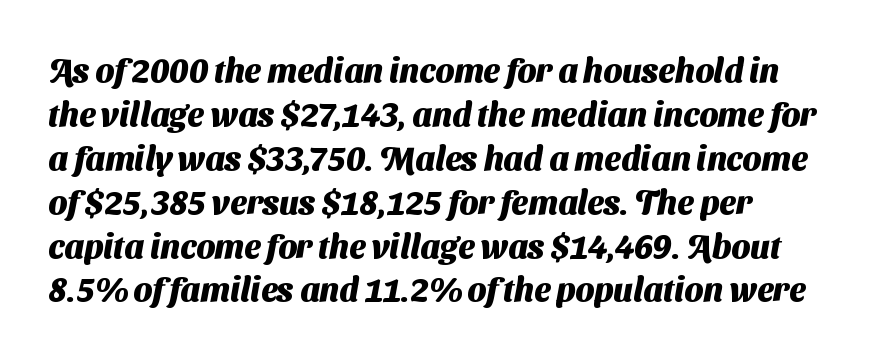
Q: Is the text bold? A: Yes.
Q: Is the typeface a serif or a sans-serif typeface? A: Sans-serif.
Q: Is the text underlined? A: No.
Q: Is the spacing between letters normal or unusually wide? A: Normal.
Q: Is the spacing between lines tight, normal or loose? A: Normal.
Q: Width (condensed, normal, or wide)? A: Normal.
Q: Stroke contrast? A: Medium.
Q: x-height? A: Medium.
Q: Monospaced? A: No.
